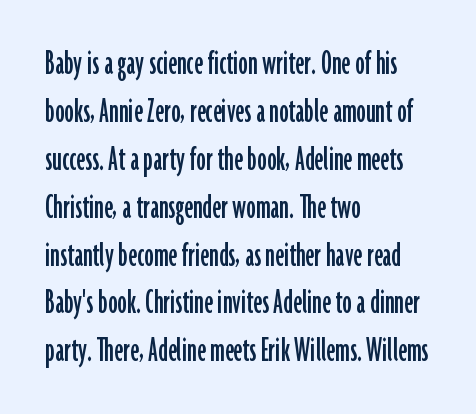
Q: Is the text italic (slanted)? A: No, it is upright.
Q: Is the typeface a serif or a sans-serif typeface? A: Sans-serif.
Q: Is the text underlined? A: No.
Q: How is the paragraph aligned? A: Left-aligned.
Q: Is the spacing between letters normal or unusually wide? A: Normal.
Q: Is the spacing between lines tight, normal or loose? A: Normal.
Q: Width (condensed, normal, or wide)? A: Condensed.
Q: Stroke contrast? A: Low.
Q: x-height? A: Medium.
Q: Monospaced? A: No.
